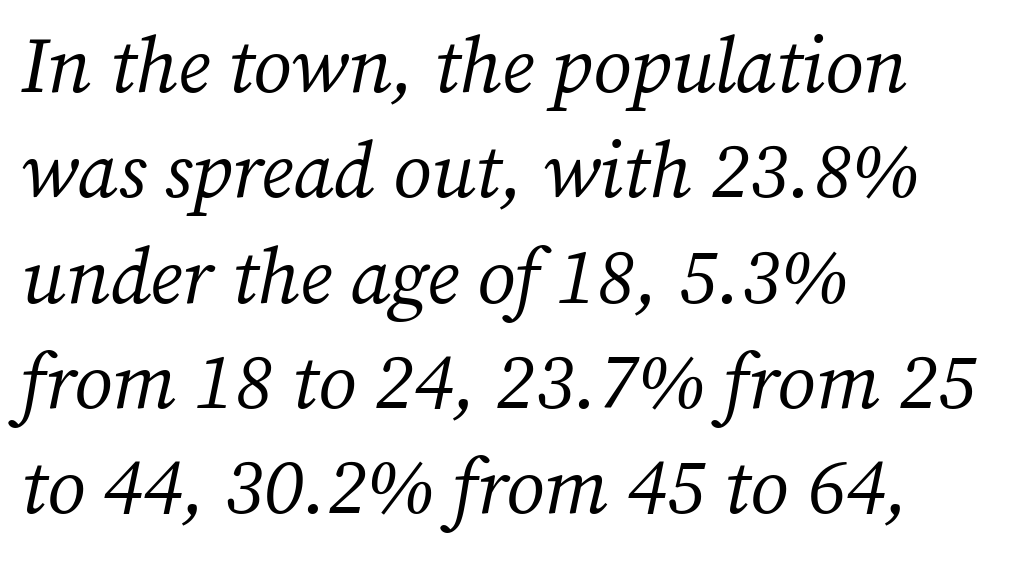
{"serif": "yes", "italic": "yes", "lean": "right", "slant_degrees": 12, "bold": "no", "weight": "regular", "width": "normal", "stroke_contrast": "medium", "x_height": "medium", "monospaced": "no", "underline": "no", "align": "left", "line_spacing": "normal", "line_spacing_ratio": 1.35, "letter_spacing": "normal", "letter_spacing_em": 0.0, "glyph_px": 78}
